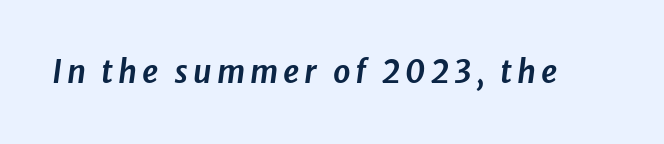
{"italic": "yes", "lean": "right", "slant_degrees": 8, "width": "normal", "stroke_contrast": "low", "x_height": "medium", "monospaced": "no", "underline": "no", "glyph_px": 31}
